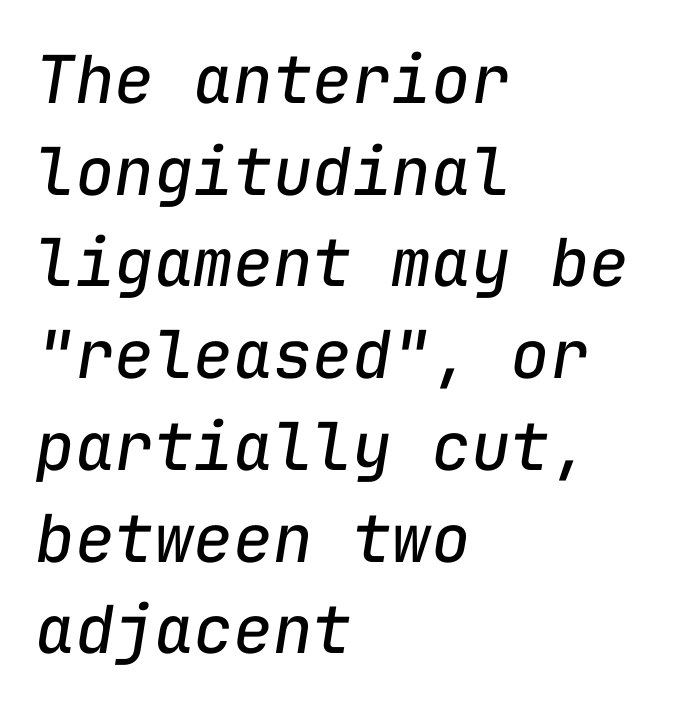
Q: Is the text bold? A: No.
Q: Is the text italic (slanted)? A: Yes, it leans right by about 9 degrees.
Q: Is the text underlined? A: No.
Q: How is the paragraph aligned? A: Left-aligned.
Q: Is the spacing between letters normal or unusually wide? A: Normal.
Q: Is the spacing between lines tight, normal or loose? A: Normal.
Q: Width (condensed, normal, or wide)? A: Normal.
Q: Stroke contrast? A: Low.
Q: x-height? A: Medium.
Q: Monospaced? A: Yes.
